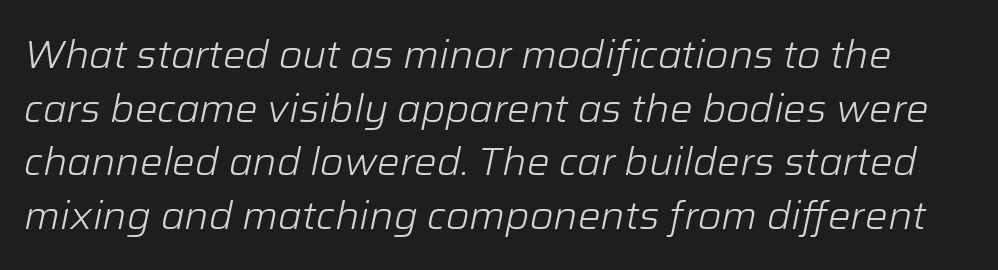
The image shows 38 px light type, italic (leaning right); set normal line spacing (1.41x), normal letter spacing, not underlined; low stroke contrast and a medium x-height.
